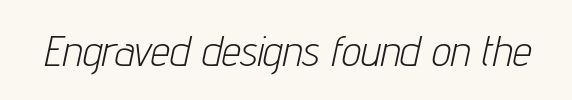
The strip under each line holds only bare page. If you drew a line through each stem, it would be angled. Do the characters align in a grid? No, the font is proportional. Inter-character spacing is left at the font's built-in metrics.
